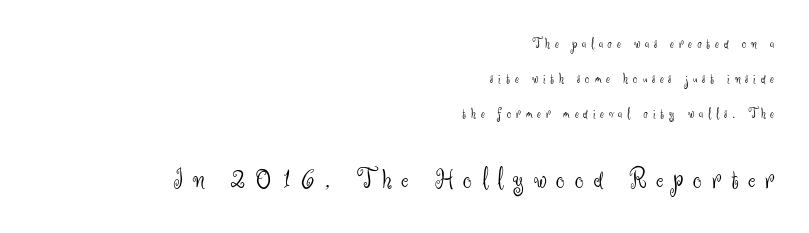
Q: Is the text bold? A: No.
Q: Is the text italic (slanted)? A: No, it is upright.
Q: Is the typeface a serif or a sans-serif typeface? A: Sans-serif.
Q: Is the text underlined? A: No.
Q: How is the paragraph aligned? A: Right-aligned.
Q: Is the spacing between letters normal or unusually wide? A: Unusually wide.
Q: Is the spacing between lines tight, normal or loose? A: Loose.
Q: Which block of text is set in a larger size, the first (top) or the second (bottom)? A: The second (bottom) one.
Q: Width (condensed, normal, or wide)? A: Normal.
Q: Stroke contrast? A: Medium.
Q: x-height? A: Small.
Q: Monospaced? A: No.
